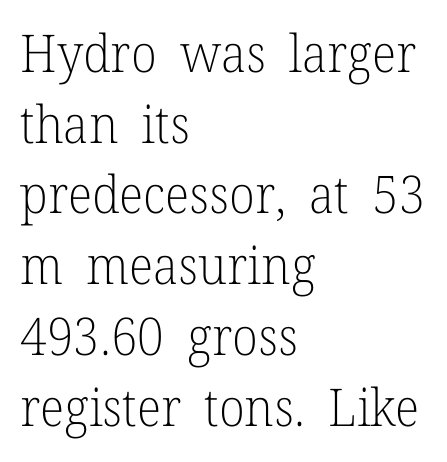
The image shows 52 px light serif type, upright; set left-aligned, normal line spacing (1.36x), normal letter spacing, not underlined; low stroke contrast and a medium x-height.
